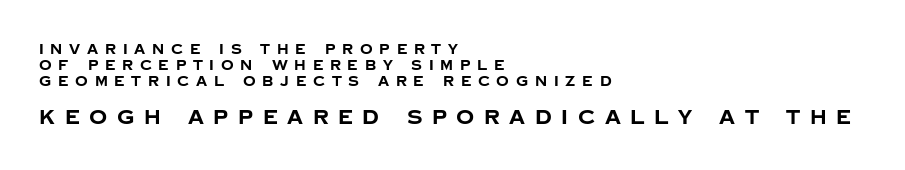
The image shows 20 px bold type, upright; set left-aligned, tight line spacing (1.14x), unusually wide letter spacing (+0.48 em), not underlined; the second (bottom) block is 1.43x larger.
